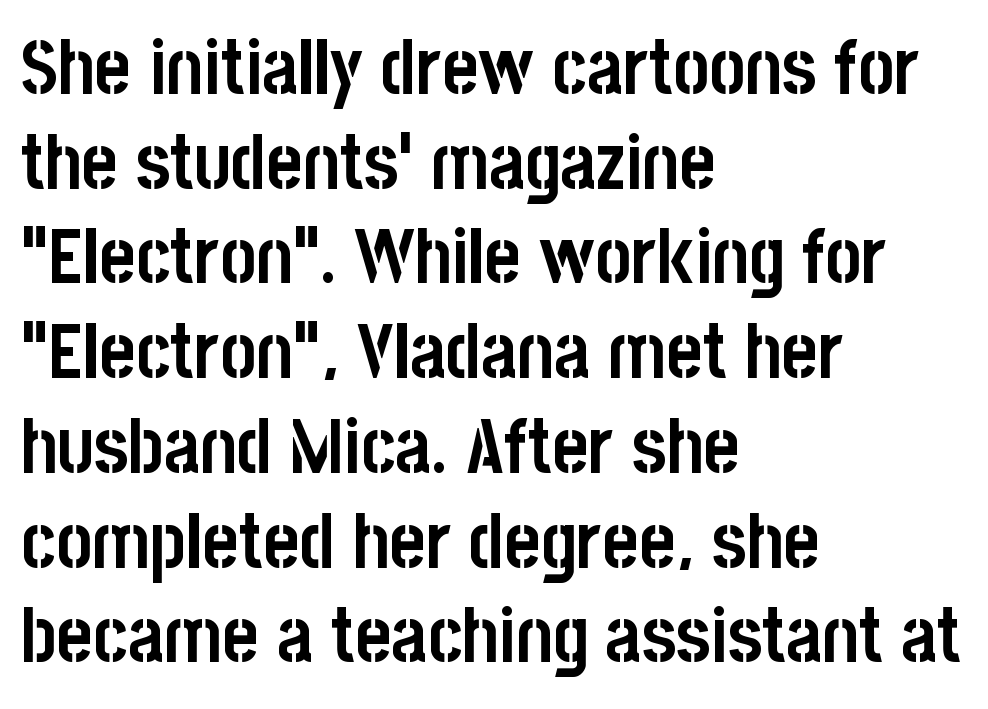
These lines are set flush left with a ragged right edge. Quick note: underline off. The text was rendered using a sans face with plain stroke endings. Designer's note — italics off, roman on.
